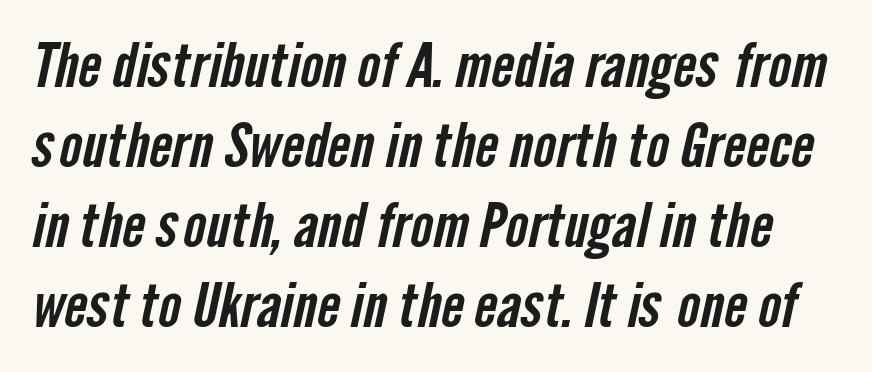
Q: Is the typeface a serif or a sans-serif typeface? A: Sans-serif.
Q: Is the text underlined? A: No.
Q: Is the spacing between letters normal or unusually wide? A: Normal.
Q: Is the spacing between lines tight, normal or loose? A: Normal.
Q: Width (condensed, normal, or wide)? A: Condensed.
Q: Stroke contrast? A: Low.
Q: x-height? A: Medium.
Q: Monospaced? A: No.
